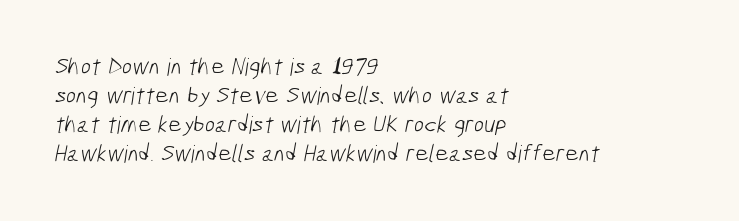
The passage shown is not underscored anywhere. This rendering uses left alignment, leaving the right contour irregular. Standard letterfit; no display-style spreading of the glyphs. Is the stroke heavy? The answer is a plain regular-or-lighter.
